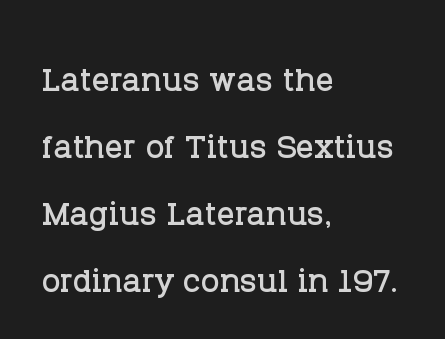
Q: Is the text italic (slanted)? A: No, it is upright.
Q: Is the typeface a serif or a sans-serif typeface? A: Serif.
Q: Is the text underlined? A: No.
Q: How is the paragraph aligned? A: Left-aligned.
Q: Is the spacing between letters normal or unusually wide? A: Normal.
Q: Is the spacing between lines tight, normal or loose? A: Normal.
Q: Width (condensed, normal, or wide)? A: Normal.
Q: Stroke contrast? A: Low.
Q: x-height? A: Large.
Q: Monospaced? A: No.
